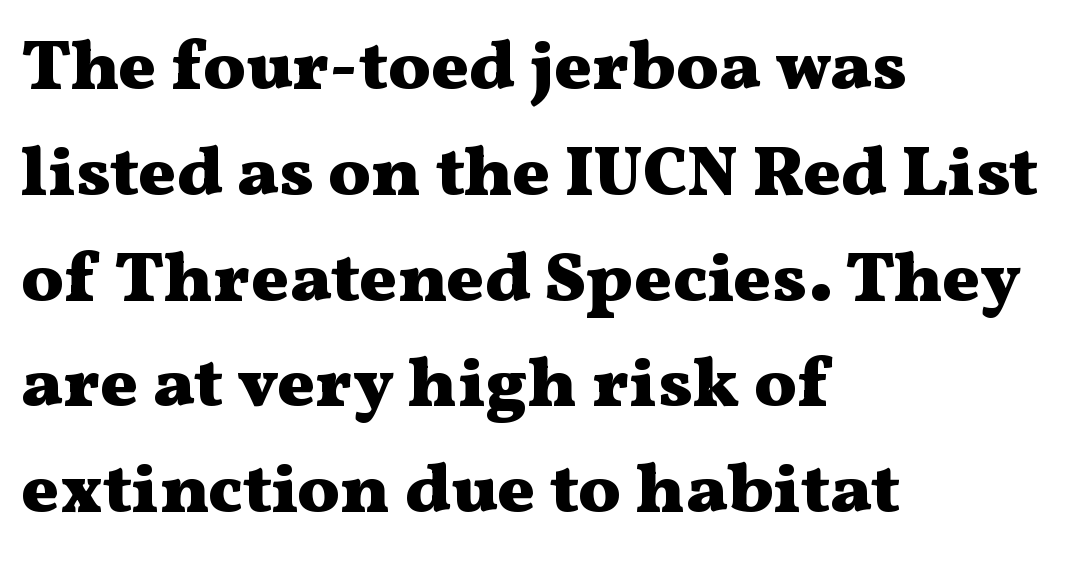
Q: Is the text bold? A: Yes.
Q: Is the text italic (slanted)? A: No, it is upright.
Q: Is the typeface a serif or a sans-serif typeface? A: Serif.
Q: Is the text underlined? A: No.
Q: How is the paragraph aligned? A: Left-aligned.
Q: Is the spacing between letters normal or unusually wide? A: Normal.
Q: Is the spacing between lines tight, normal or loose? A: Normal.
Q: Width (condensed, normal, or wide)? A: Wide.
Q: Stroke contrast? A: Medium.
Q: x-height? A: Medium.
Q: Monospaced? A: No.
